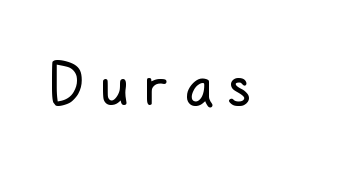
Unlike a traditional serif, this face leaves its strokes unadorned. The area under the type is left untouched. Notice how the stems are strictly vertical — no italics here. Stem width sits at or under what a default text font uses. This sample has the flowing, uneven cadence of proportional lettering.
